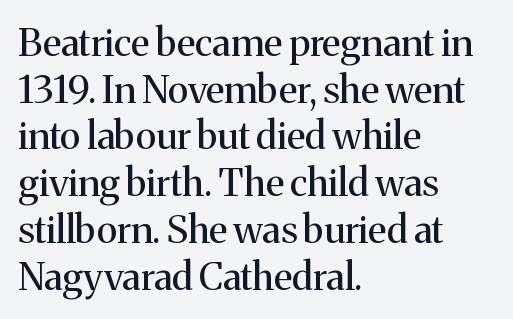
The image shows 38 px regular-weight serif type, upright; set left-aligned, line spacing 1.23x, normal letter spacing, not underlined; medium stroke contrast and a medium x-height.
